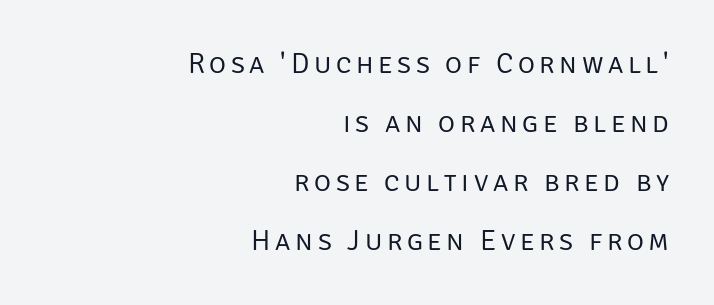
{"serif": "no", "italic": "no", "bold": "no", "weight": "regular", "width": "normal", "stroke_contrast": "low", "x_height": "large", "monospaced": "no", "underline": "no", "align": "right", "line_spacing": "loose", "line_spacing_ratio": 2.04, "glyph_px": 29}
